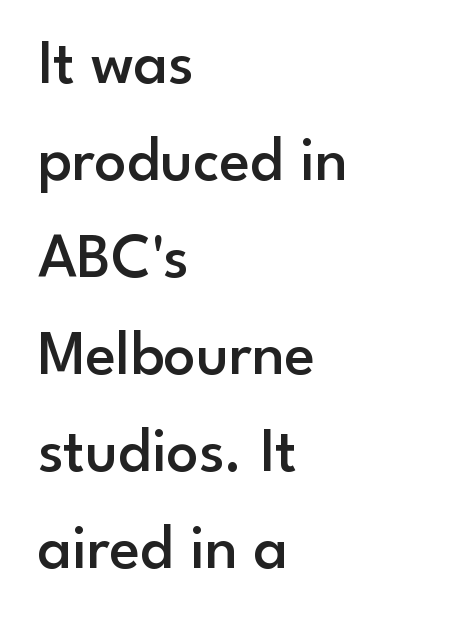
{"serif": "no", "italic": "no", "bold": "semi", "weight": "semibold", "width": "normal", "stroke_contrast": "low", "x_height": "small", "monospaced": "no", "underline": "no", "align": "left", "line_spacing": "normal", "line_spacing_ratio": 1.54, "letter_spacing": "normal", "letter_spacing_em": 0.0, "glyph_px": 63}
